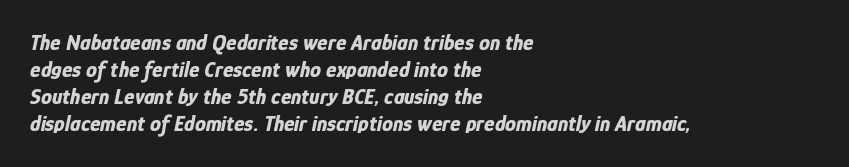
{"italic": "yes", "lean": "right", "slant_degrees": 12, "bold": "yes", "underline": "no", "align": "left", "line_spacing_ratio": 1.23, "letter_spacing": "normal", "letter_spacing_em": 0.0, "glyph_px": 22}
